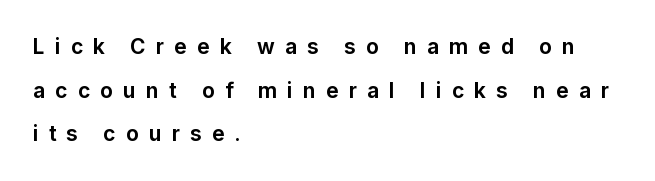
{"italic": "no", "bold": "yes", "underline": "no", "align": "left", "line_spacing": "loose", "line_spacing_ratio": 2.08, "letter_spacing": "wide", "letter_spacing_em": 0.48, "glyph_px": 21}
